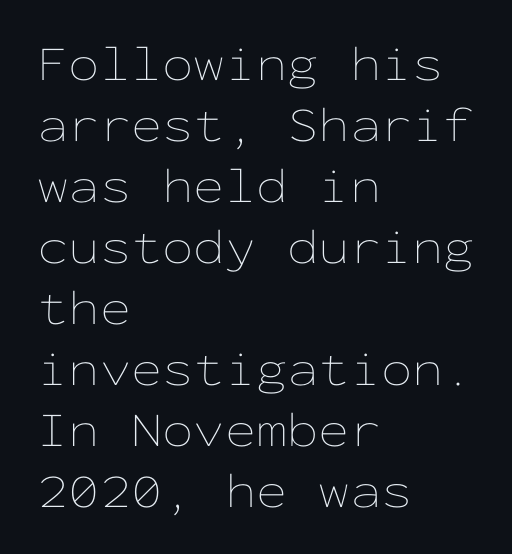
Q: Is the text bold? A: No.
Q: Is the text italic (slanted)? A: No, it is upright.
Q: Is the text underlined? A: No.
Q: How is the paragraph aligned? A: Left-aligned.
Q: Is the spacing between letters normal or unusually wide? A: Normal.
Q: Width (condensed, normal, or wide)? A: Wide.
Q: Stroke contrast? A: Low.
Q: x-height? A: Medium.
Q: Monospaced? A: Yes.
